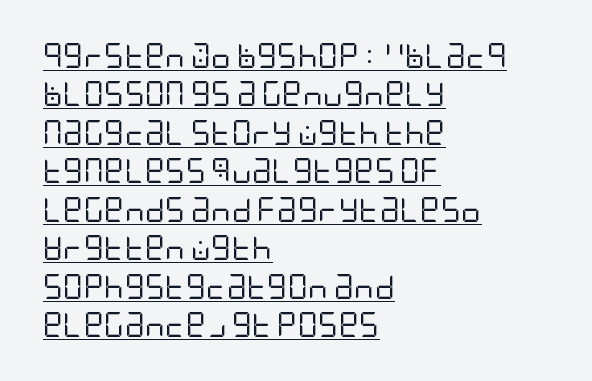
Casual observation: everything's shoved over to the left. Rows of type keep a routine distance in the vertical direction. Is this a heavy cut? Hardly; it is regular or lighter. These characters rest on top of a visible drawn line.
